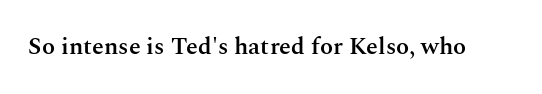
Q: Is the text bold? A: Semi-bold.
Q: Is the text italic (slanted)? A: No, it is upright.
Q: Is the text underlined? A: No.
Q: Is the spacing between letters normal or unusually wide? A: Normal.
